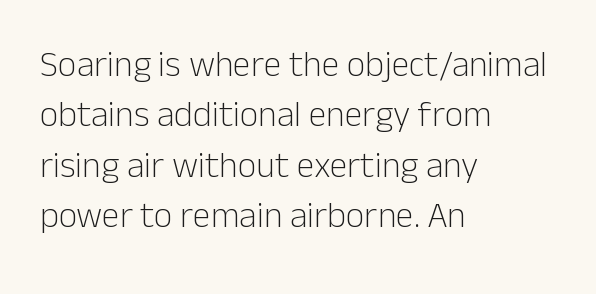
The image shows 36 px light sans-serif type, upright; set left-aligned, normal line spacing (1.4x), normal letter spacing, not underlined; low stroke contrast and a medium x-height.
